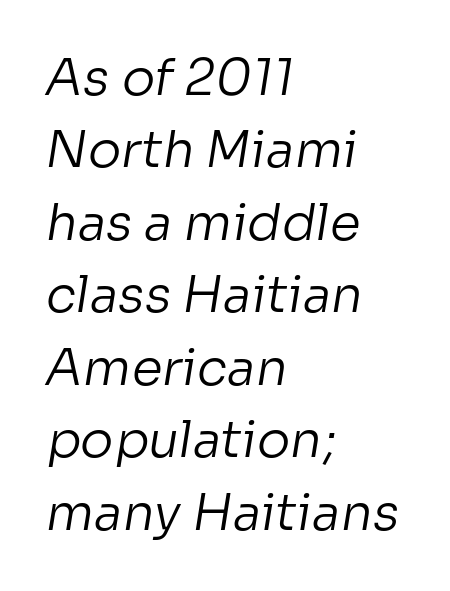
The image shows 50 px regular-weight sans-serif type; set left-aligned, normal line spacing (1.45x), normal letter spacing, not underlined; low stroke contrast and a medium x-height.
